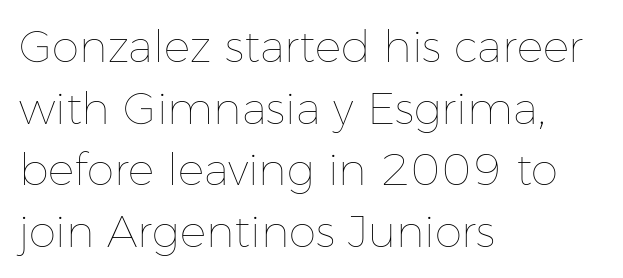
{"italic": "no", "bold": "no", "weight": "thin", "width": "normal", "stroke_contrast": "low", "x_height": "medium", "monospaced": "no", "underline": "no", "align": "left", "line_spacing": "normal", "line_spacing_ratio": 1.4, "letter_spacing": "normal", "letter_spacing_em": 0.0, "glyph_px": 44}
